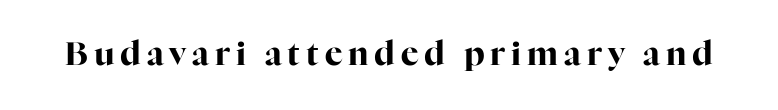
Q: Is the text bold? A: Yes.
Q: Is the text italic (slanted)? A: No, it is upright.
Q: Is the typeface a serif or a sans-serif typeface? A: Serif.
Q: Is the text underlined? A: No.
Q: Width (condensed, normal, or wide)? A: Normal.
Q: Stroke contrast? A: High.
Q: x-height? A: Medium.
Q: Monospaced? A: No.
